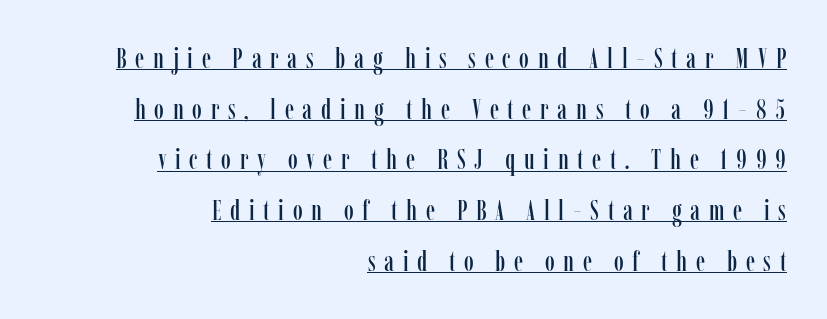
Each letter keeps its own natural width here, so spacing adapts to shape. The paragraph has a hard right edge and a soft left edge. Is the letter spacing exaggerated? Yes — the characters are pushed far apart. Are there feet on the stems? There are — it's a serif.
